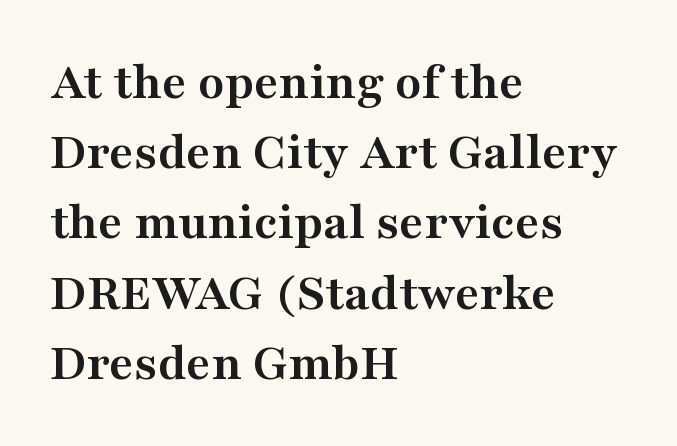
Q: Is the text bold? A: Yes.
Q: Is the text italic (slanted)? A: No, it is upright.
Q: Is the typeface a serif or a sans-serif typeface? A: Serif.
Q: Is the text underlined? A: No.
Q: How is the paragraph aligned? A: Left-aligned.
Q: Is the spacing between letters normal or unusually wide? A: Normal.
Q: Is the spacing between lines tight, normal or loose? A: Normal.
Q: Width (condensed, normal, or wide)? A: Wide.
Q: Stroke contrast? A: Medium.
Q: x-height? A: Medium.
Q: Monospaced? A: No.
